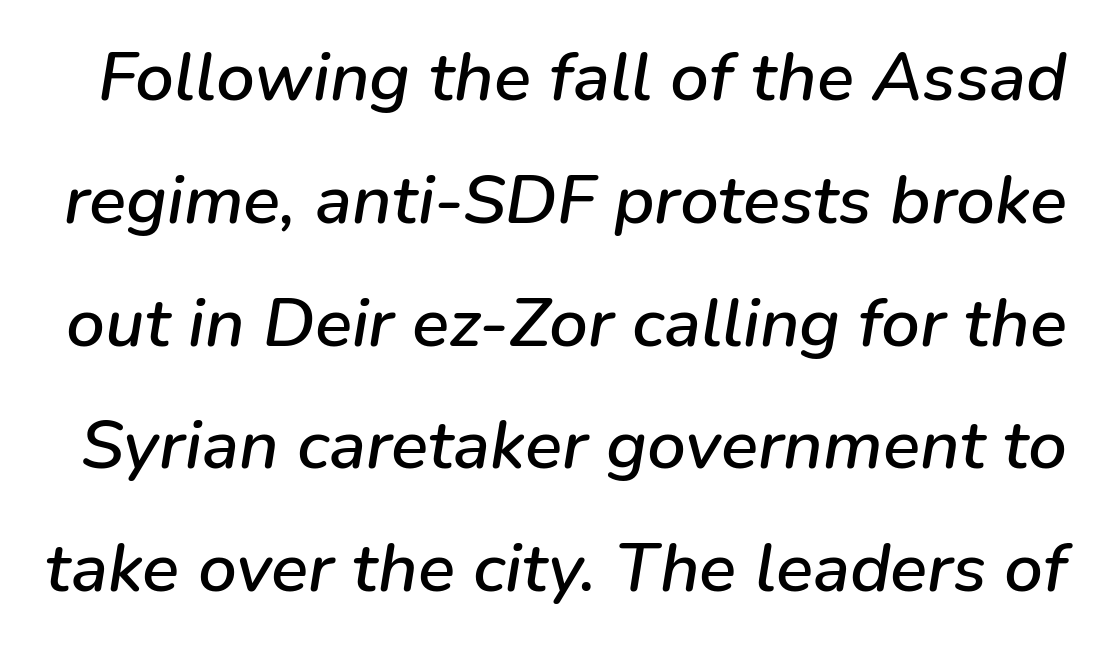
Nothing unusual about the tracking: characters are spaced as the font intends. Nobody drew a line under any word here. Characters are canted at an angle relative to the baseline's perpendicular. A typesetter would call this proportional, since set widths differ per character.
